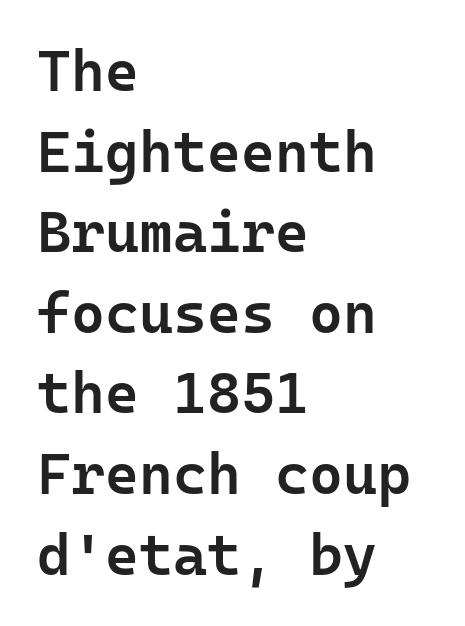
{"serif": "no", "italic": "no", "bold": "semi", "weight": "semibold", "width": "normal", "stroke_contrast": "low", "x_height": "medium", "monospaced": "yes", "underline": "no", "align": "left", "line_spacing": "normal", "line_spacing_ratio": 1.39, "letter_spacing": "normal", "letter_spacing_em": 0.0, "glyph_px": 58}
